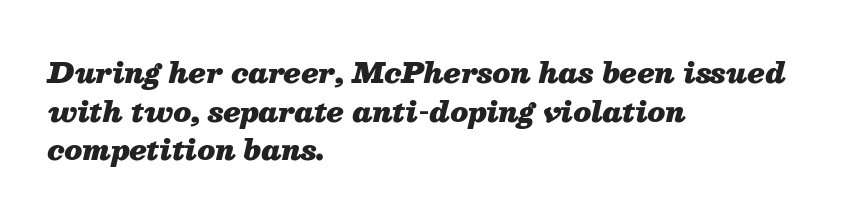
{"italic": "yes", "lean": "right", "slant_degrees": 13, "bold": "yes", "weight": "heavy", "width": "normal", "stroke_contrast": "medium", "x_height": "medium", "monospaced": "no", "underline": "no", "align": "left", "line_spacing": "normal", "line_spacing_ratio": 1.38, "letter_spacing": "normal", "letter_spacing_em": 0.0, "glyph_px": 28}
